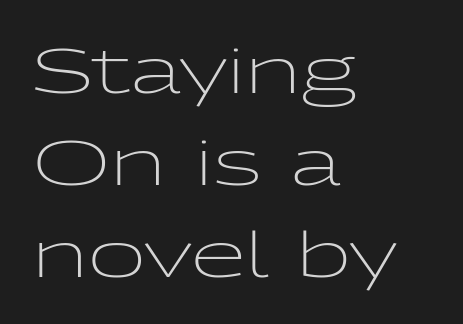
The image shows 63 px light, wide sans-serif type, upright; set left-aligned, normal line spacing (1.46x), normal letter spacing, not underlined; low stroke contrast and a medium x-height.
